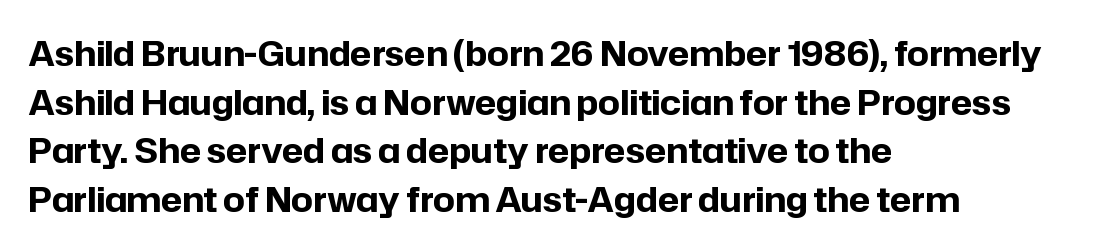
Q: Is the text bold? A: Yes.
Q: Is the text italic (slanted)? A: No, it is upright.
Q: Is the typeface a serif or a sans-serif typeface? A: Sans-serif.
Q: Is the text underlined? A: No.
Q: How is the paragraph aligned? A: Left-aligned.
Q: Is the spacing between letters normal or unusually wide? A: Normal.
Q: Is the spacing between lines tight, normal or loose? A: Normal.
Q: Width (condensed, normal, or wide)? A: Normal.
Q: Stroke contrast? A: Low.
Q: x-height? A: Medium.
Q: Monospaced? A: No.
